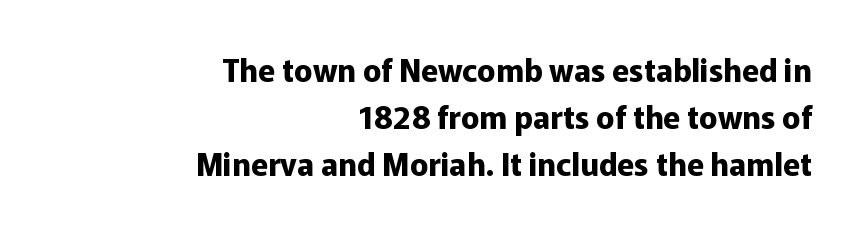
Notice how descenders clear the ascenders below comfortably — that's standard leading. Caption: multi-line text, flush right, ragged left. The letters stand upright; this is a roman face. Looks like regular typesetting: each glyph gets only the width it needs.
